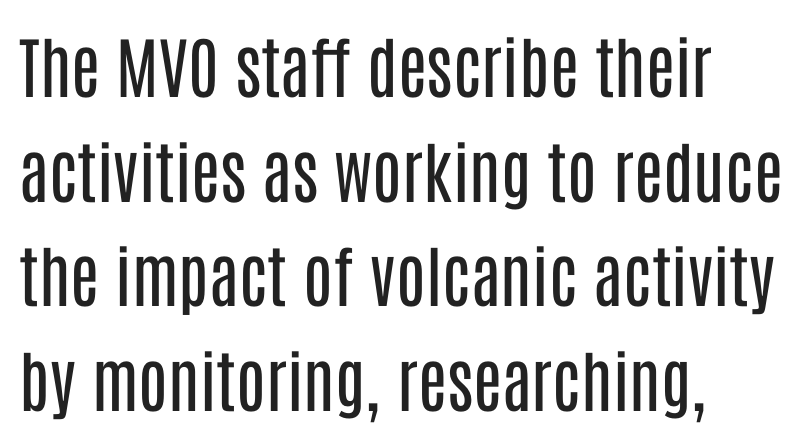
The block of text has a typical density, with ordinary space between rows. What stands out about the letter spacing? Nothing — it is the standard amount. Think of a printed novel: that variable character pitch is what you see here. Beneath every word, the page is bare.
